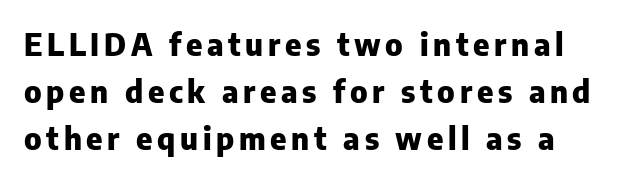
{"serif": "no", "italic": "no", "bold": "yes", "weight": "heavy", "width": "normal", "stroke_contrast": "low", "x_height": "medium", "monospaced": "no", "underline": "no", "line_spacing": "normal", "line_spacing_ratio": 1.51, "glyph_px": 31}
